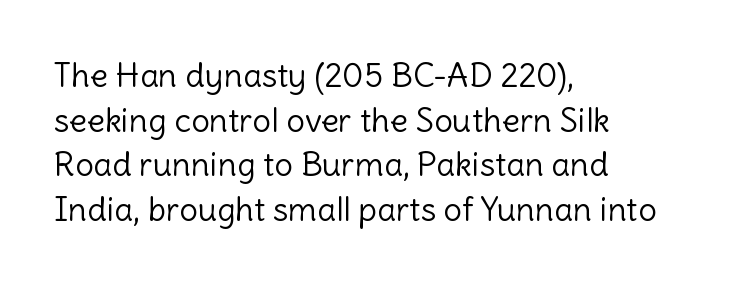
The image shows 33 px light sans-serif type, upright; set left-aligned, normal line spacing (1.35x), normal letter spacing, not underlined; a medium x-height.
